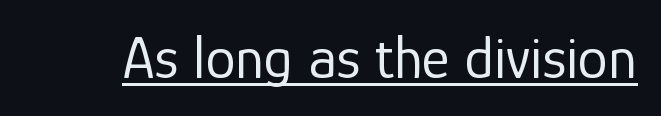
The image shows 60 px regular-weight sans-serif type, upright; set normal letter spacing, underlined; low stroke contrast and a medium x-height.
